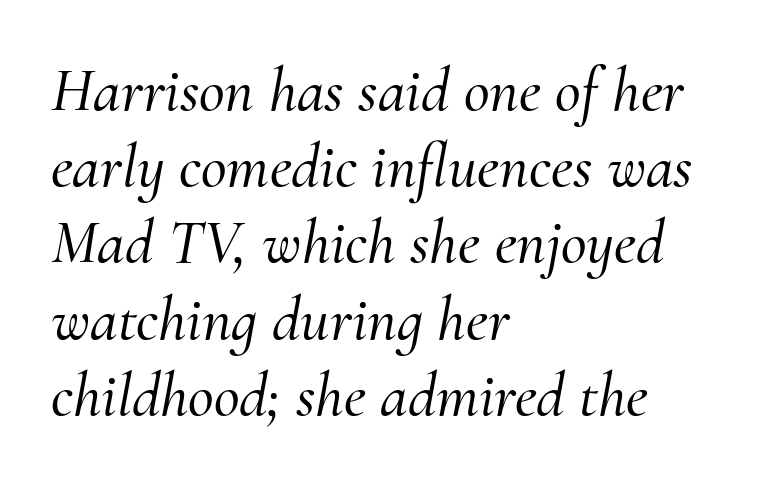
{"serif": "yes", "italic": "yes", "lean": "right", "slant_degrees": 10, "width": "normal", "stroke_contrast": "medium", "x_height": "small", "monospaced": "no", "underline": "no", "align": "left", "line_spacing_ratio": 1.21, "letter_spacing": "normal", "letter_spacing_em": 0.0, "glyph_px": 63}
